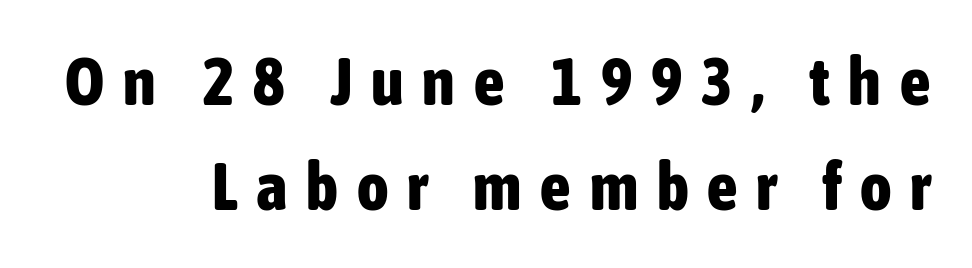
What kind of face is this? One without serifs — a sans. Weight: bold. It's the straight-up-and-down kind of type. The space directly below the letters is spotless. Quick note: interline space is typical.
